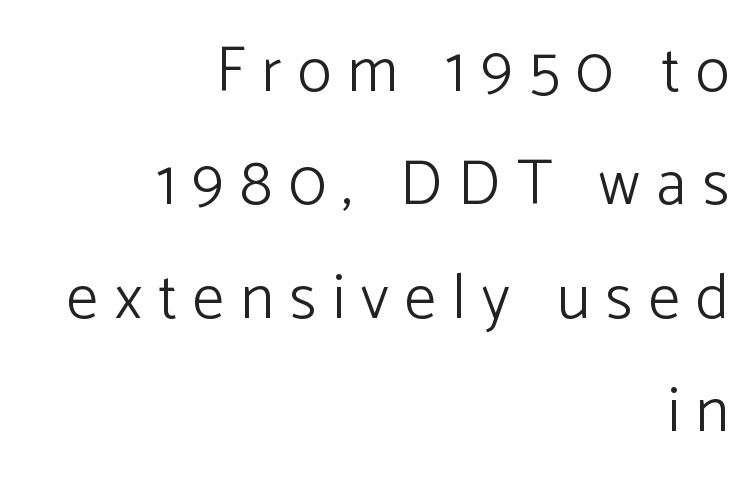
The image shows 63 px light sans-serif type, upright; set right-aligned, line spacing 1.8x, unusually wide letter spacing (+0.26 em), not underlined; low stroke contrast and a medium x-height.
